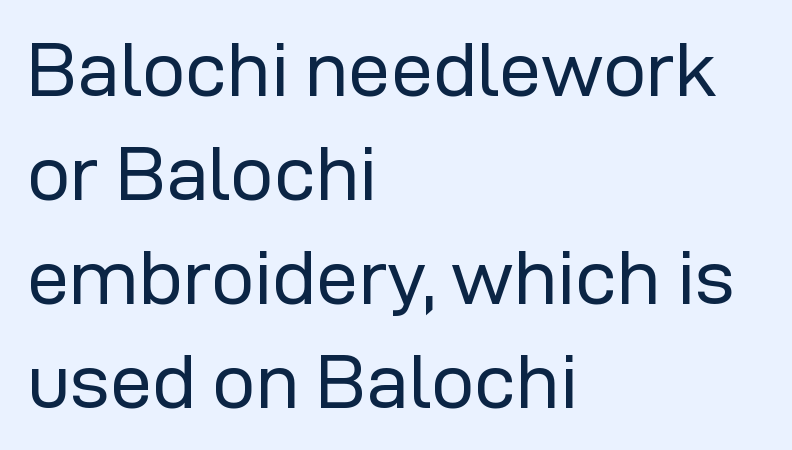
Q: Is the text bold? A: No.
Q: Is the text italic (slanted)? A: No, it is upright.
Q: Is the typeface a serif or a sans-serif typeface? A: Sans-serif.
Q: Is the text underlined? A: No.
Q: How is the paragraph aligned? A: Left-aligned.
Q: Is the spacing between letters normal or unusually wide? A: Normal.
Q: Is the spacing between lines tight, normal or loose? A: Normal.
Q: Width (condensed, normal, or wide)? A: Normal.
Q: Stroke contrast? A: Low.
Q: x-height? A: Medium.
Q: Monospaced? A: No.
